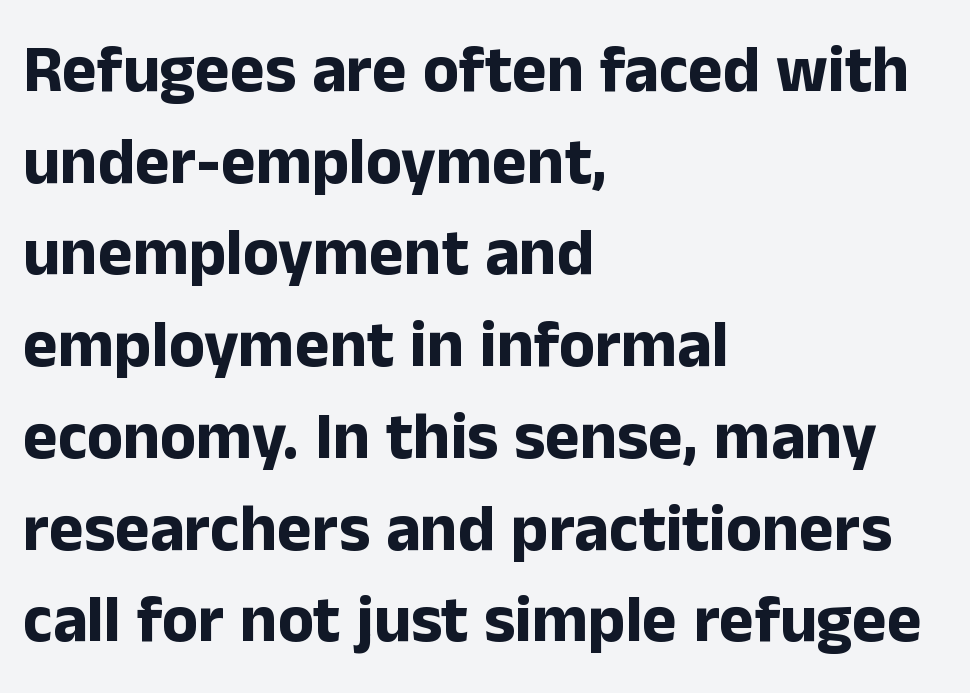
The image shows 66 px bold sans-serif type, upright; set left-aligned, normal line spacing (1.39x), normal letter spacing, not underlined; low stroke contrast and a medium x-height.
